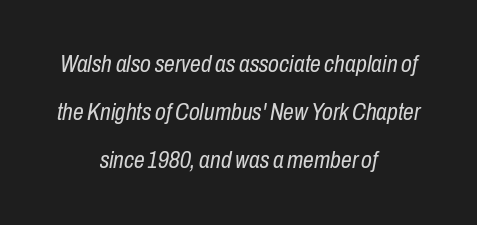
Q: Is the text bold? A: No.
Q: Is the text italic (slanted)? A: Yes, it leans right by about 10 degrees.
Q: Is the text underlined? A: No.
Q: How is the paragraph aligned? A: Centered.
Q: Is the spacing between letters normal or unusually wide? A: Normal.
Q: Is the spacing between lines tight, normal or loose? A: Loose.
